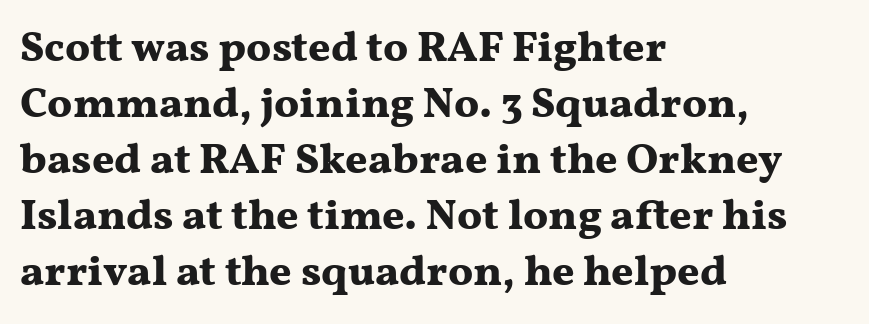
Q: Is the text bold? A: Yes.
Q: Is the text italic (slanted)? A: No, it is upright.
Q: Is the typeface a serif or a sans-serif typeface? A: Serif.
Q: Is the text underlined? A: No.
Q: How is the paragraph aligned? A: Left-aligned.
Q: Is the spacing between letters normal or unusually wide? A: Normal.
Q: Is the spacing between lines tight, normal or loose? A: Normal.
Q: Width (condensed, normal, or wide)? A: Wide.
Q: Stroke contrast? A: Medium.
Q: x-height? A: Medium.
Q: Monospaced? A: No.
